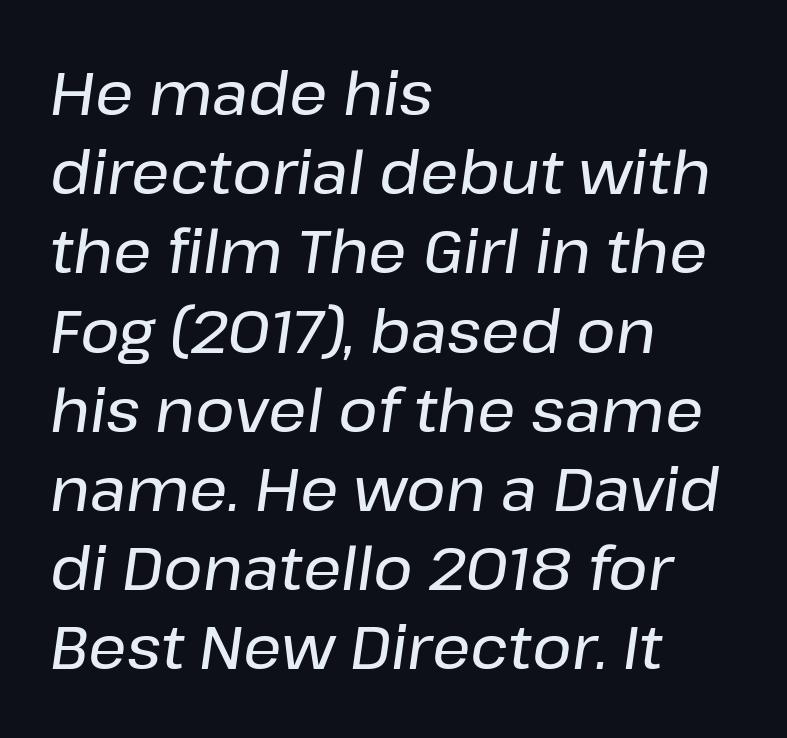
How are the letters spaced? Ordinarily, with no added tracking. One-word summary of the alignment: left. A typesetter would call this proportional, since set widths differ per character. Slanted lettering throughout. Leading: standard.
